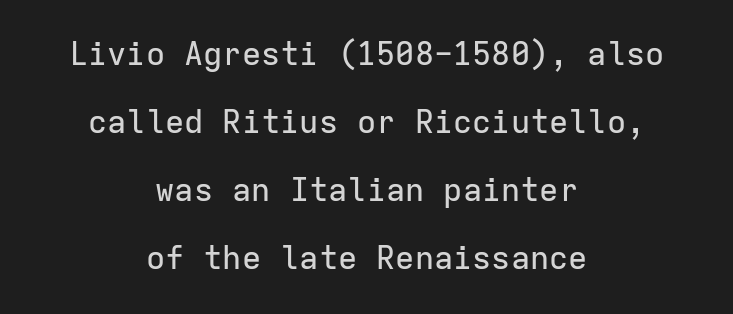
{"serif": "no", "italic": "no", "width": "normal", "stroke_contrast": "low", "x_height": "medium", "monospaced": "yes", "underline": "no", "align": "center", "line_spacing": "loose", "line_spacing_ratio": 2.13, "letter_spacing": "normal", "letter_spacing_em": 0.0, "glyph_px": 32}
